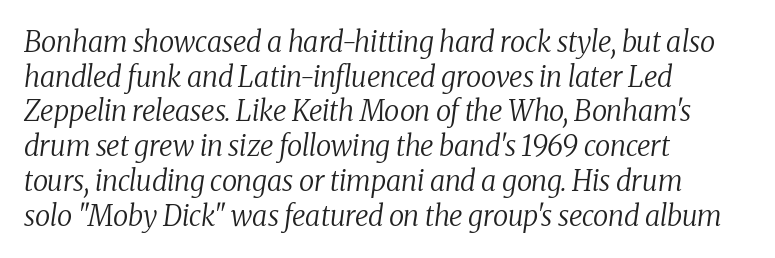
One-word summary of the alignment: left. This rendering features lettering with no underline. The horizontal fit of the characters is conventional and even. The characters display serif detailing at their extremities.
